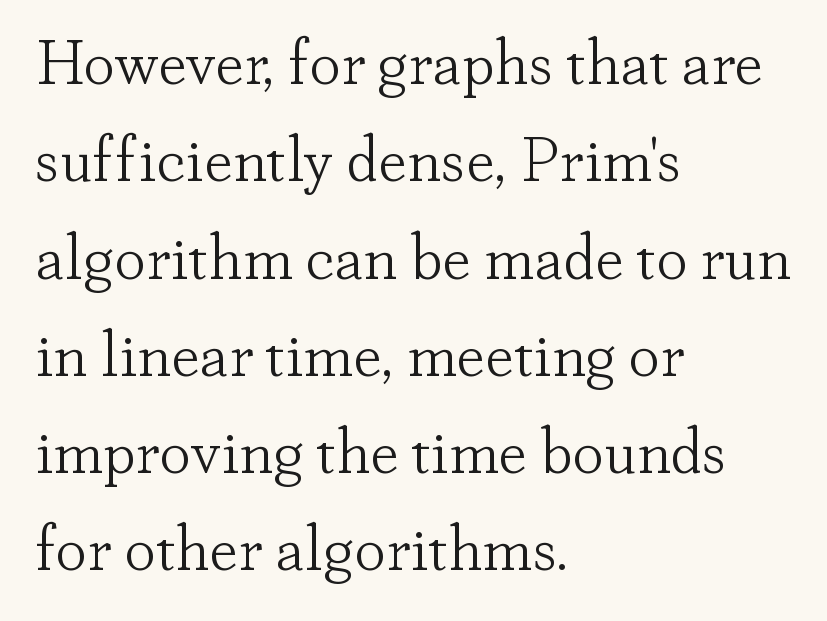
{"serif": "yes", "italic": "no", "bold": "no", "weight": "light", "width": "normal", "stroke_contrast": "low", "x_height": "small", "monospaced": "no", "underline": "no", "align": "left", "line_spacing": "normal", "line_spacing_ratio": 1.52, "letter_spacing": "normal", "letter_spacing_em": 0.0, "glyph_px": 64}
